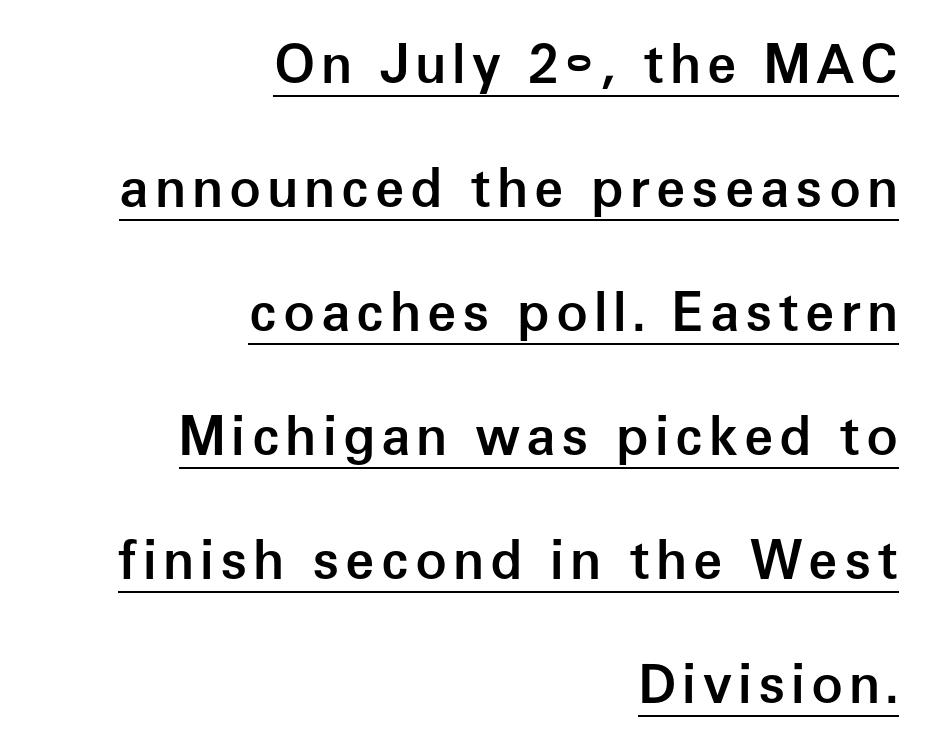
Where is the straight margin? On the right. The face used here is proportionally spaced, like ordinary book or web type. A typesetter would label this face a sans. Summary of vertical rhythm: relaxed, with wide interline spacing.
